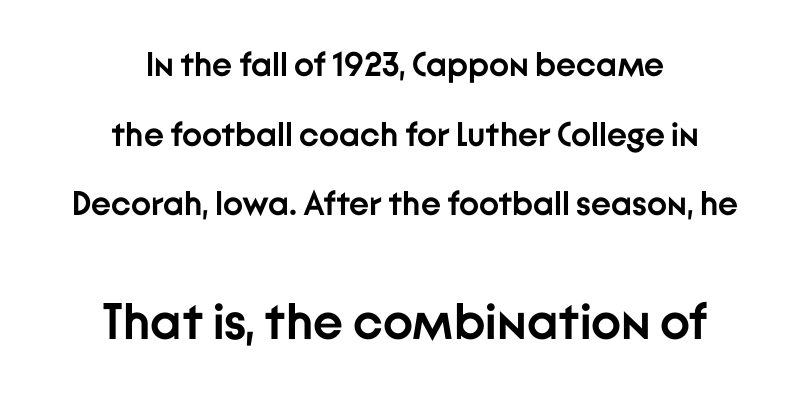
{"serif": "no", "italic": "no", "bold": "yes", "weight": "semibold", "width": "normal", "stroke_contrast": "low", "x_height": "medium", "monospaced": "no", "underline": "no", "align": "center", "line_spacing": "loose", "line_spacing_ratio": 2.05, "letter_spacing": "normal", "letter_spacing_em": 0.0, "larger_block": "second", "size_ratio": 1.5, "glyph_px": 51}
